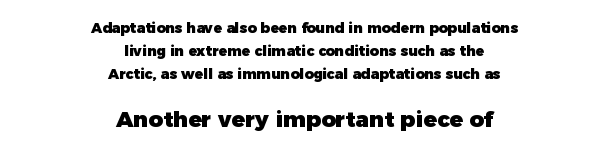
The image shows 22 px bold type, upright; set centered, normal line spacing (1.64x), normal letter spacing, not underlined; the second (bottom) block is 1.57x larger.
